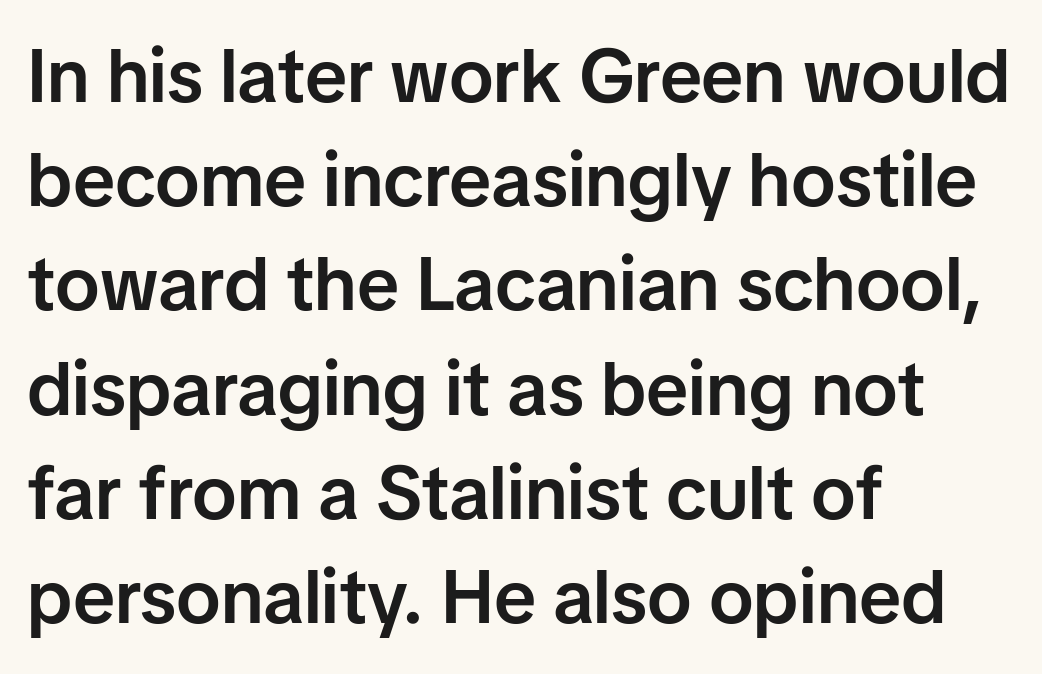
Is this a sans? Yes — the strokes have no serifs. This is roman type, the default non-slanted kind. Does the weight exceed regular? Yes, but only to semibold. A classic flush-left, rag-right setting is used for this passage.
